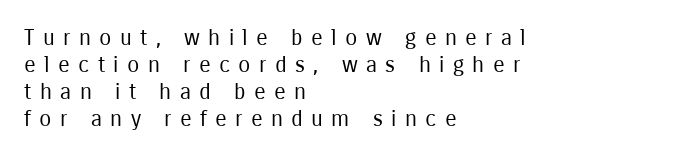
The image shows 22 px text type, upright; set left-aligned, line spacing 1.22x, unusually wide letter spacing (+0.38 em), not underlined.
